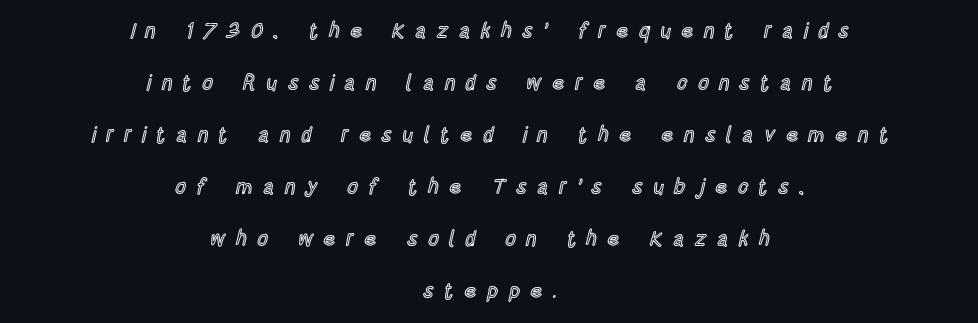
{"underline": "no", "align": "center", "line_spacing": "loose", "line_spacing_ratio": 2.48, "letter_spacing": "wide", "letter_spacing_em": 0.49, "glyph_px": 21}
